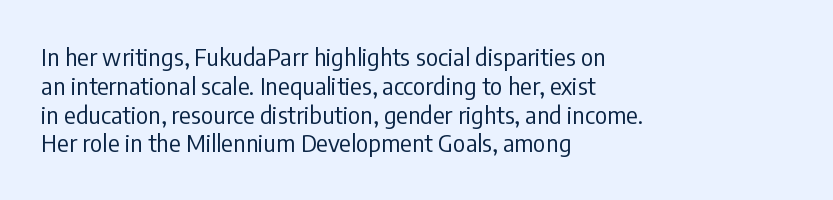
{"italic": "no", "bold": "no", "underline": "no", "align": "left", "line_spacing_ratio": 1.2, "letter_spacing": "normal", "letter_spacing_em": 0.0, "glyph_px": 24}
